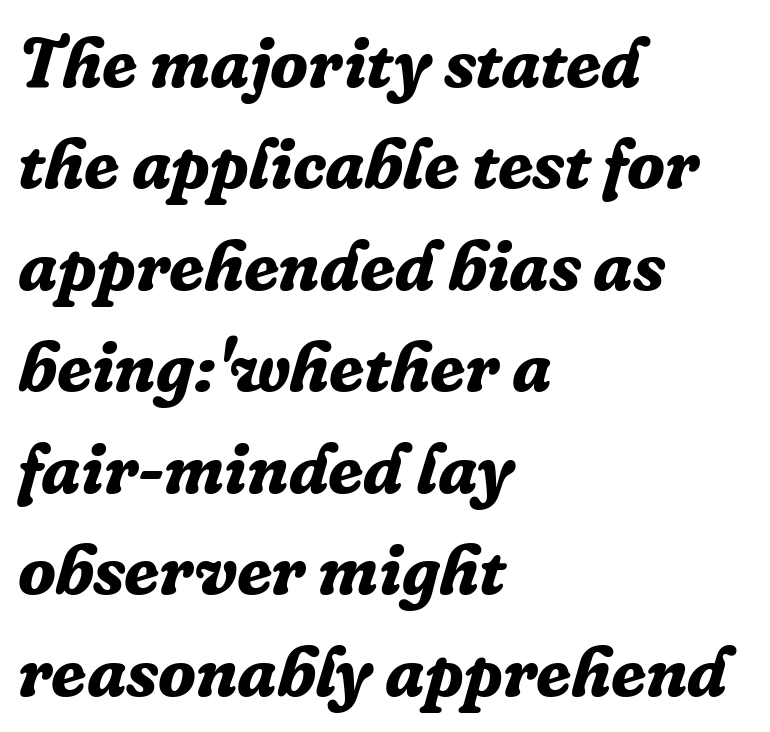
Q: Is the text bold? A: Yes.
Q: Is the text italic (slanted)? A: Yes, it leans right by about 16 degrees.
Q: Is the typeface a serif or a sans-serif typeface? A: Serif.
Q: Is the text underlined? A: No.
Q: How is the paragraph aligned? A: Left-aligned.
Q: Is the spacing between letters normal or unusually wide? A: Normal.
Q: Is the spacing between lines tight, normal or loose? A: Normal.
Q: Width (condensed, normal, or wide)? A: Normal.
Q: Stroke contrast? A: Low.
Q: x-height? A: Medium.
Q: Monospaced? A: No.
